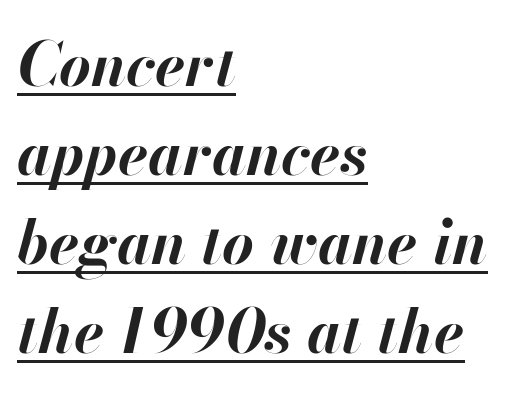
The image shows 61 px bold type, italic (leaning right); set left-aligned, normal line spacing (1.46x), normal letter spacing, underlined; high stroke contrast and a small x-height.
